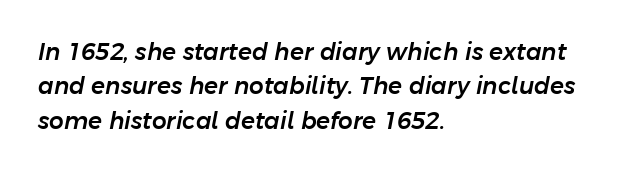
The image shows 23 px text type, italic (leaning right); set left-aligned, normal line spacing (1.5x), normal letter spacing, not underlined.
